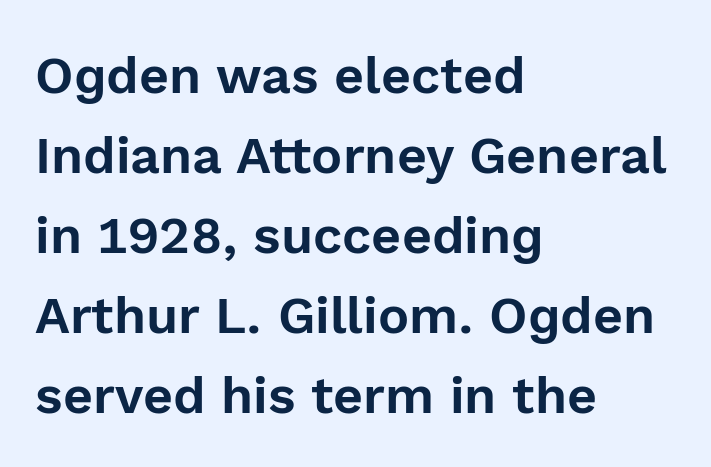
Serifs: no, the terminals of the letterforms are clean. Glance below the letters and you will spot only blank space. Students, observe: this is what conventionally led text looks like. Honestly, the letter spacing is just normal — you wouldn't notice it. Does the copy run flush right? No — it runs flush left. This is roman type, the default non-slanted kind.
